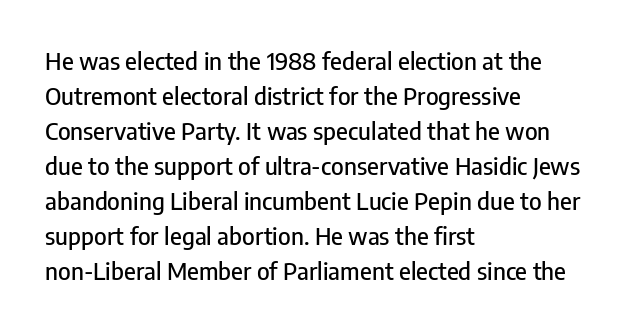
Style check: upright. The designer left line spacing at the default. Casual observation: everything's shoved over to the left. Tracking here is standard; glyphs follow each other at the usual distance. The foot of each line stays bare and open.
